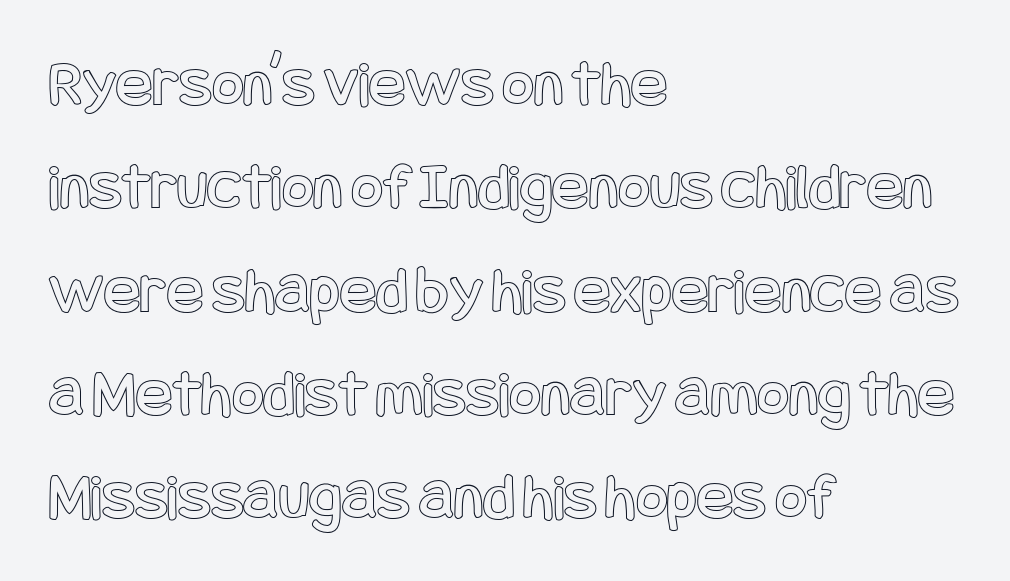
The image shows 68 px condensed type, upright; set left-aligned, normal line spacing (1.52x), normal letter spacing, not underlined; a large x-height.
